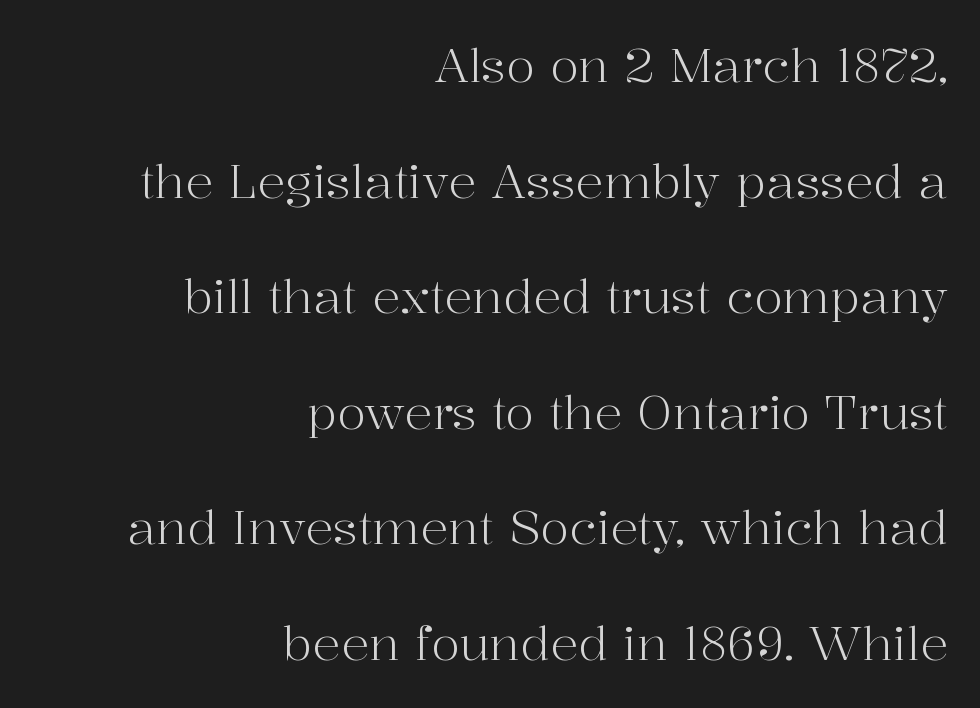
The image shows 47 px light serif type, upright; set right-aligned, loose line spacing (2.46x), normal letter spacing, not underlined; high stroke contrast and a medium x-height.
